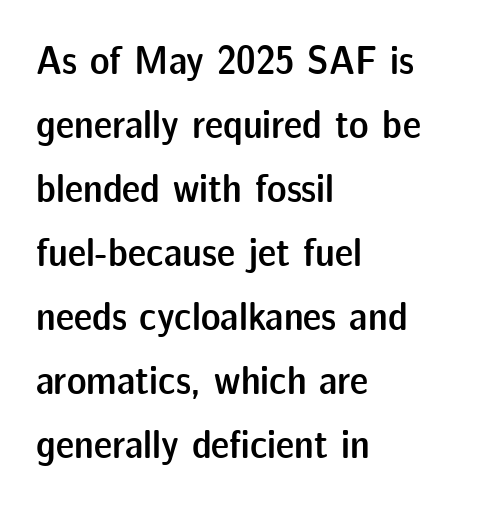
A bit beefed up — I'd call it semibold rather than bold. The compositor pushed each line to the left boundary. Style check: upright. Beneath every word, the page is bare. This sample uses plain, unmodified letter spacing.
